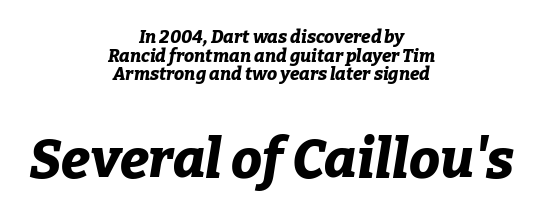
{"italic": "yes", "lean": "right", "slant_degrees": 9, "bold": "yes", "weight": "bold", "width": "normal", "stroke_contrast": "low", "x_height": "medium", "monospaced": "no", "underline": "no", "align": "center", "line_spacing": "tight", "line_spacing_ratio": 1.03, "letter_spacing": "normal", "letter_spacing_em": 0.0, "larger_block": "second", "size_ratio": 3.06, "glyph_px": 55}
